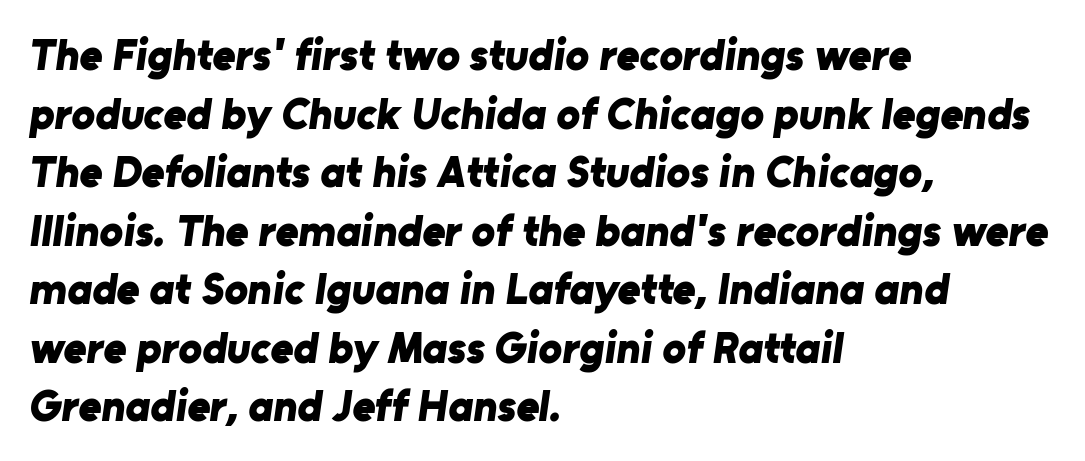
The lines in this sample share a left origin and differ only in where they stop. Notice how thick the strokes are: this is what a full bold looks like. This sample has the flowing, uneven cadence of proportional lettering. The block of text has a typical density, with ordinary space between rows. In terms of letterform style, serifs are entirely absent.
